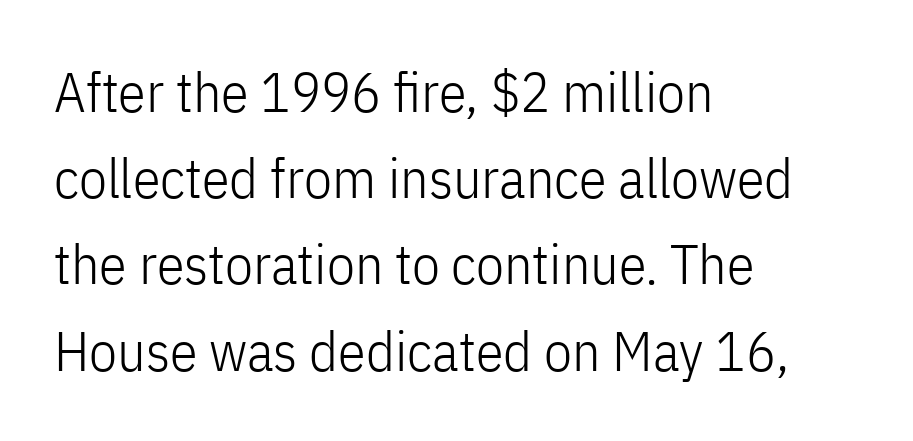
The image shows 56 px light, condensed sans-serif type, upright; set left-aligned, normal line spacing (1.54x), normal letter spacing, not underlined; low stroke contrast and a medium x-height.
